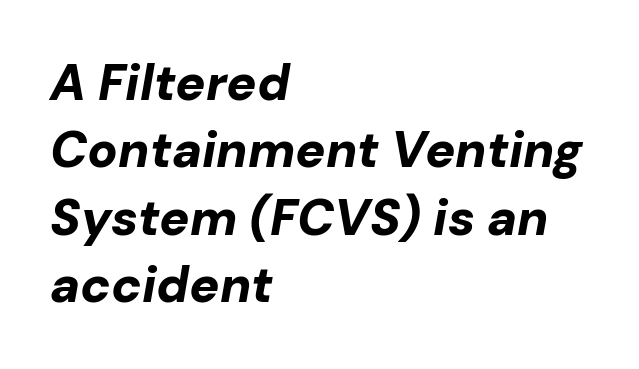
{"italic": "yes", "lean": "right", "slant_degrees": 10, "bold": "yes", "weight": "bold", "width": "normal", "stroke_contrast": "low", "x_height": "medium", "monospaced": "no", "underline": "no", "align": "left", "line_spacing": "normal", "line_spacing_ratio": 1.35, "letter_spacing": "normal", "letter_spacing_em": 0.0, "glyph_px": 50}
